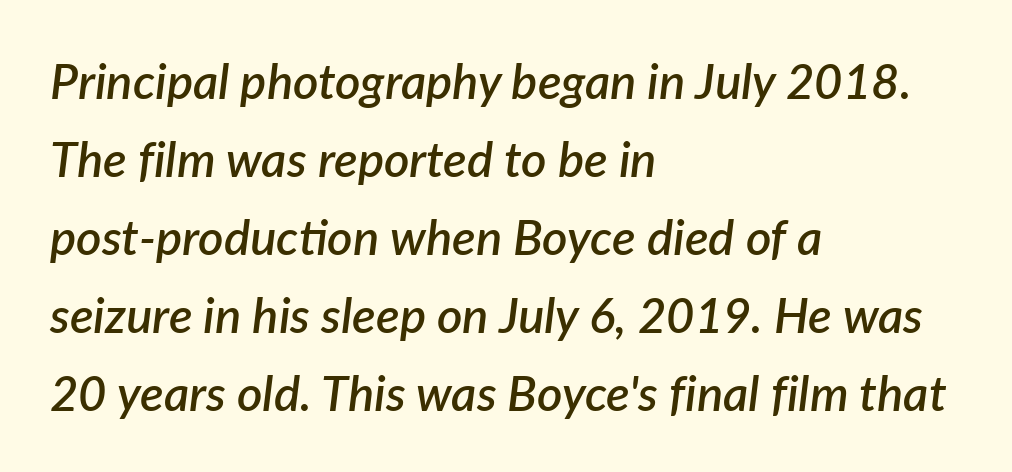
Short and long lines alike share a common starting point at left. Descenders are the only things crossing below the line. Evenly set lines give the paragraph a standard silhouette. Rendered with sloped, italic letterforms. These lines are rendered in a variable-pitch font. Its strokes are somewhat broadened, the hallmark of semibold type.
